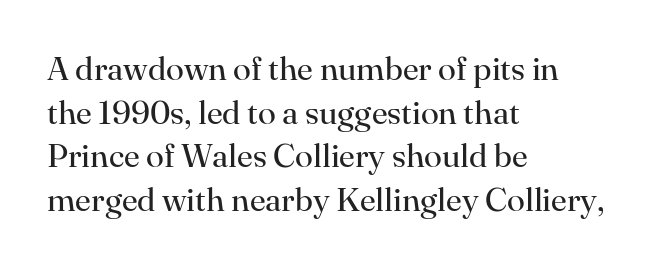
The image shows 33 px regular-weight serif type, upright; set left-aligned, normal line spacing (1.32x), normal letter spacing, not underlined; high stroke contrast and a small x-height.
